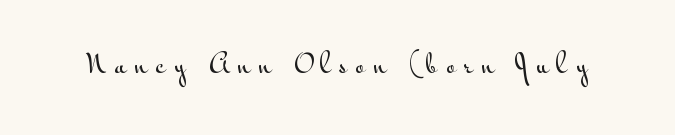
{"underline": "no", "letter_spacing": "wide", "letter_spacing_em": 0.34, "glyph_px": 25}
